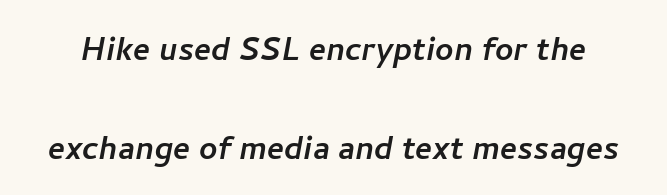
Each word holds together tightly as a unit, with standard inter-letter gaps. Each letter keeps its own natural width here, so spacing adapts to shape. The characters display no serif detailing; their extremities are plain. The space directly below the letters is spotless. What's the leading like? Stretched, with rows far apart.
